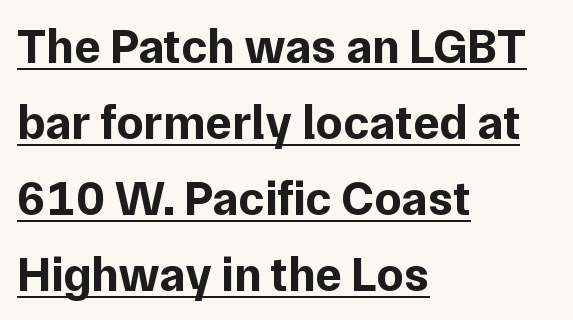
The image shows 49 px bold sans-serif type, upright; set left-aligned, normal line spacing (1.55x), normal letter spacing, underlined; low stroke contrast and a medium x-height.
